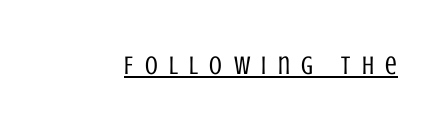
Q: Is the text bold? A: No.
Q: Is the text italic (slanted)? A: No, it is upright.
Q: Is the text underlined? A: Yes.
Q: Is the spacing between letters normal or unusually wide? A: Unusually wide.
